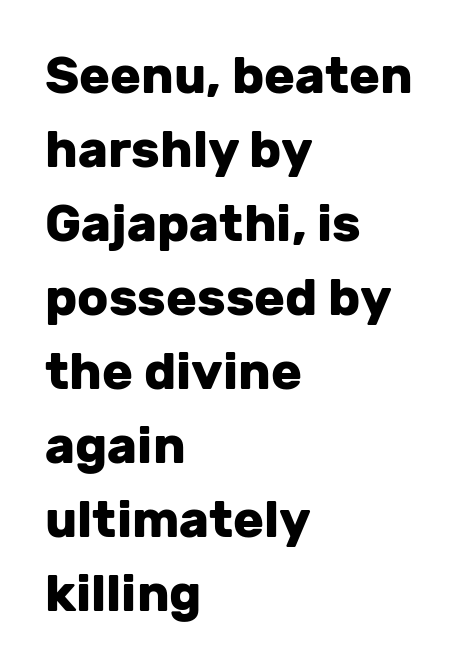
How are the letters spaced? Ordinarily, with no added tracking. Words float on clear page, feet unadorned. Observe the absence of serifs on each vertical stroke in this sample. Strokes here are thick enough to call this a true bold. Teacher's note: observe the even left margin — that is flush-left alignment. One glance says typical: line gaps are just what's usual.
